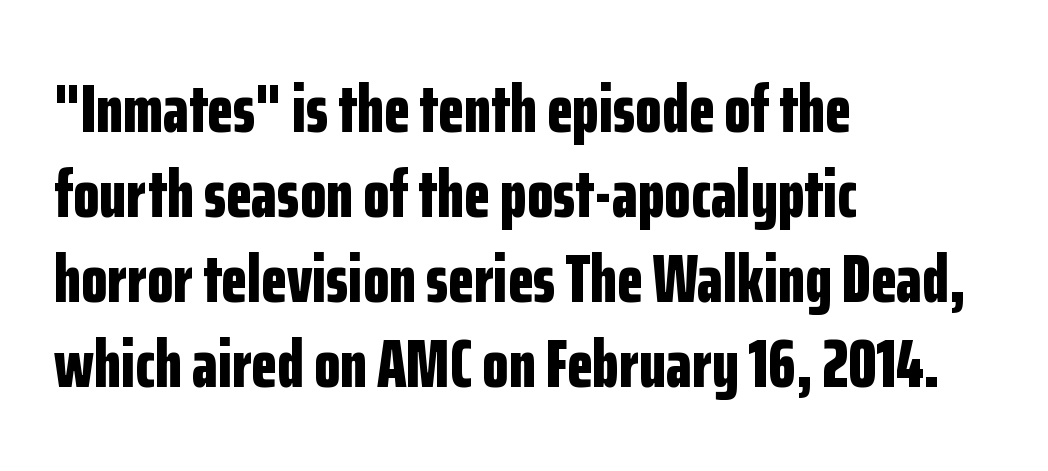
Q: Is the text bold? A: Yes.
Q: Is the text italic (slanted)? A: No, it is upright.
Q: Is the typeface a serif or a sans-serif typeface? A: Sans-serif.
Q: Is the text underlined? A: No.
Q: How is the paragraph aligned? A: Left-aligned.
Q: Is the spacing between letters normal or unusually wide? A: Normal.
Q: Is the spacing between lines tight, normal or loose? A: Normal.
Q: Width (condensed, normal, or wide)? A: Condensed.
Q: Stroke contrast? A: Low.
Q: x-height? A: Medium.
Q: Monospaced? A: No.
